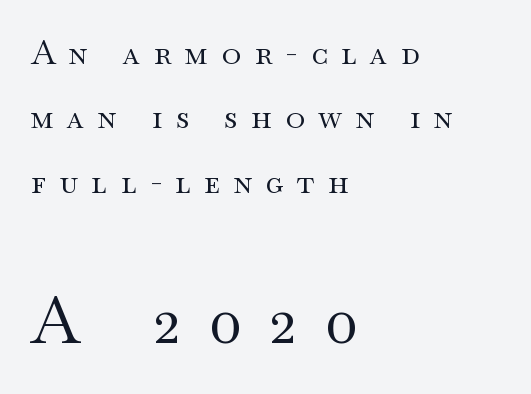
{"serif": "yes", "italic": "no", "bold": "no", "weight": "regular", "width": "wide", "stroke_contrast": "medium", "x_height": "small", "monospaced": "no", "underline": "no", "align": "left", "line_spacing": "loose", "line_spacing_ratio": 1.95, "letter_spacing": "wide", "letter_spacing_em": 0.41, "larger_block": "second", "size_ratio": 2.0, "glyph_px": 66}
